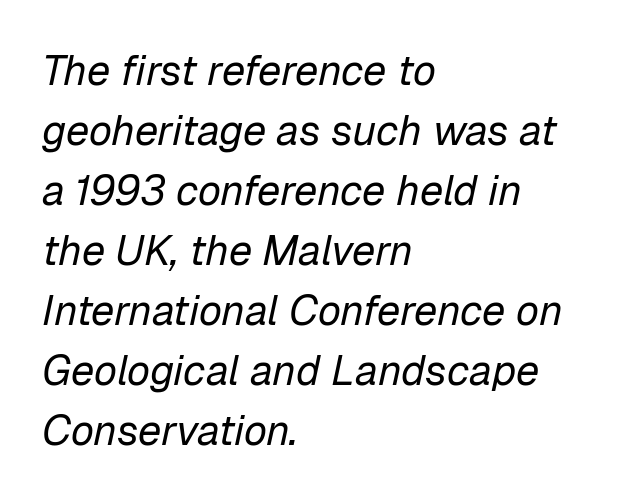
Q: Is the text bold? A: No.
Q: Is the text italic (slanted)? A: Yes, it leans right by about 12 degrees.
Q: Is the text underlined? A: No.
Q: How is the paragraph aligned? A: Left-aligned.
Q: Is the spacing between letters normal or unusually wide? A: Normal.
Q: Is the spacing between lines tight, normal or loose? A: Normal.
Q: Width (condensed, normal, or wide)? A: Normal.
Q: Stroke contrast? A: Low.
Q: x-height? A: Medium.
Q: Monospaced? A: No.
